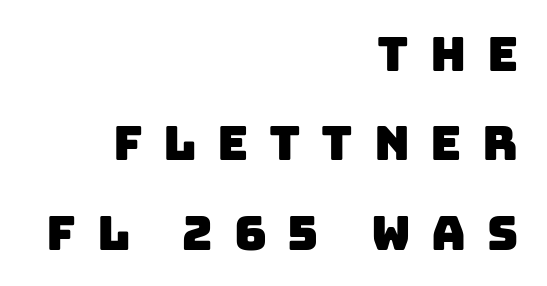
Q: Is the typeface a serif or a sans-serif typeface? A: Sans-serif.
Q: Is the text underlined? A: No.
Q: How is the paragraph aligned? A: Right-aligned.
Q: Is the spacing between letters normal or unusually wide? A: Unusually wide.
Q: Width (condensed, normal, or wide)? A: Normal.
Q: Stroke contrast? A: Low.
Q: x-height? A: Large.
Q: Monospaced? A: No.
